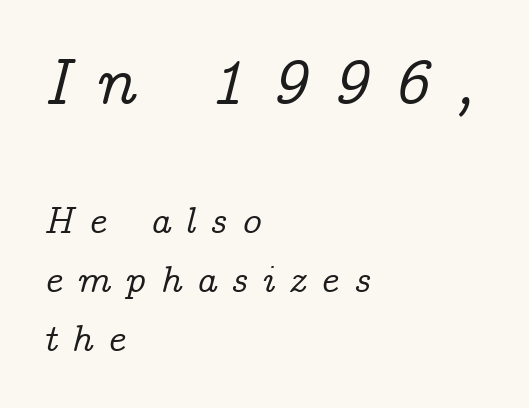
Just letters on the line, the space beneath them empty. Varying glyph widths throughout — classic text-font behaviour. Note: serifs present on the glyphs. The rendering anchors every line to the left-hand side. Emphasis-style slanted type is in use. The passage shown has open, widely tracked lettering throughout.
